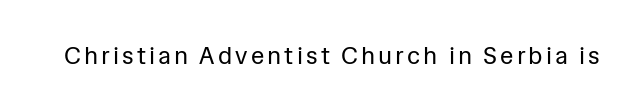
Q: Is the text bold? A: No.
Q: Is the text italic (slanted)? A: No, it is upright.
Q: Is the text underlined? A: No.
